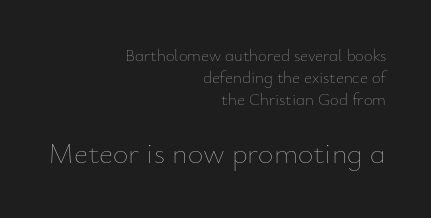
Ink coverage per letter is moderate at most. The passage shown begins with its smaller block and ends with its larger one. The rendering uses natural spacing where letterforms have individual widths. Descenders are the only things crossing below the line. Do the letters lean? They stand straight.
